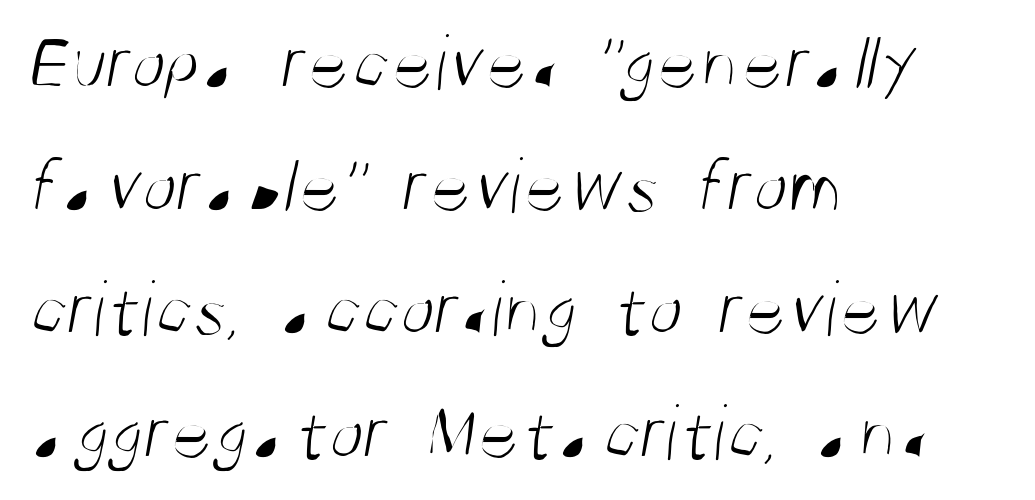
This sample keeps an unexceptional amount of space between lines. Spacing between characters is what you'd get straight out of the box. No feet cap the strokes, marking this as sans-serif type. The lines are quadded left. Rule under the text: the space is simply empty.
